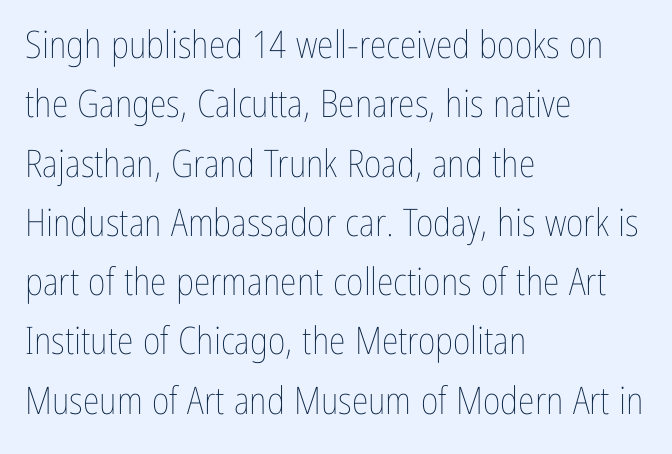
Q: Is the text bold? A: No.
Q: Is the text italic (slanted)? A: No, it is upright.
Q: Is the text underlined? A: No.
Q: How is the paragraph aligned? A: Left-aligned.
Q: Is the spacing between letters normal or unusually wide? A: Normal.
Q: Is the spacing between lines tight, normal or loose? A: Normal.
Q: Width (condensed, normal, or wide)? A: Condensed.
Q: Stroke contrast? A: Low.
Q: x-height? A: Medium.
Q: Monospaced? A: No.
